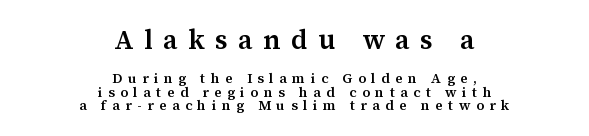
Q: Is the text bold? A: Semi-bold.
Q: Is the text italic (slanted)? A: No, it is upright.
Q: Is the text underlined? A: No.
Q: How is the paragraph aligned? A: Centered.
Q: Is the spacing between letters normal or unusually wide? A: Unusually wide.
Q: Is the spacing between lines tight, normal or loose? A: Tight.
Q: Which block of text is set in a larger size, the first (top) or the second (bottom)? A: The first (top) one.
